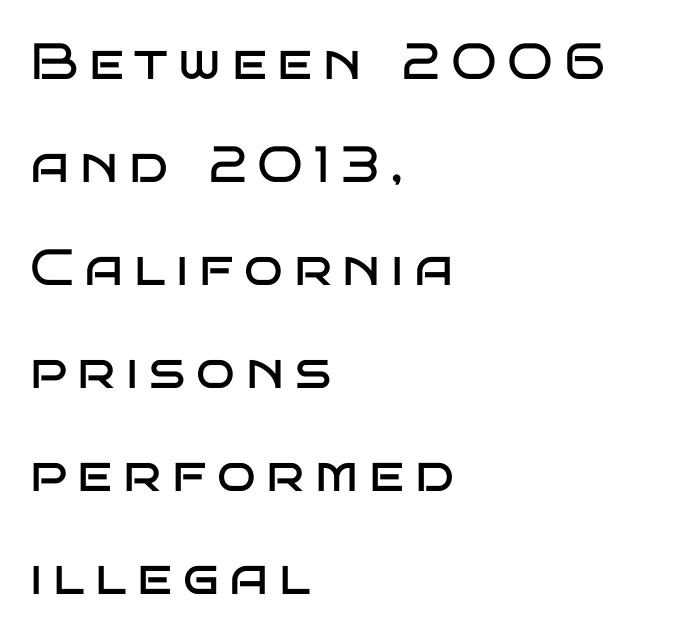
{"serif": "no", "italic": "no", "bold": "no", "weight": "regular", "width": "wide", "stroke_contrast": "low", "x_height": "large", "monospaced": "no", "underline": "no", "align": "left", "line_spacing": "loose", "line_spacing_ratio": 2.02, "letter_spacing": "wide", "letter_spacing_em": 0.21, "glyph_px": 51}
